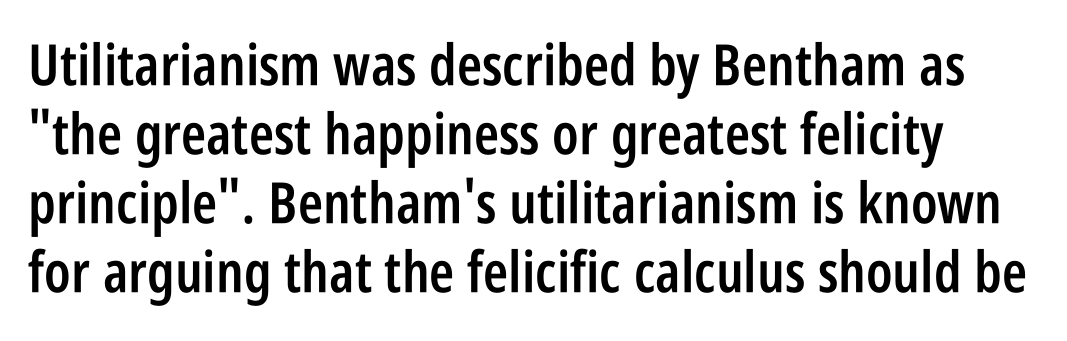
{"serif": "no", "italic": "no", "bold": "semi", "weight": "semibold", "width": "condensed", "stroke_contrast": "low", "x_height": "large", "monospaced": "no", "underline": "no", "line_spacing_ratio": 1.21, "letter_spacing": "normal", "letter_spacing_em": 0.0, "glyph_px": 57}
